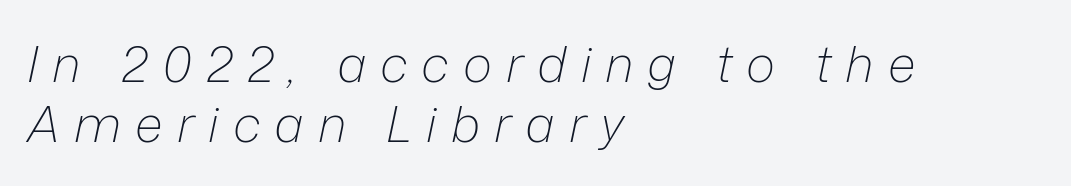
The image shows 50 px light type, italic (leaning right); set left-aligned, line spacing 1.21x, unusually wide letter spacing (+0.28 em), not underlined; low stroke contrast and a medium x-height.
